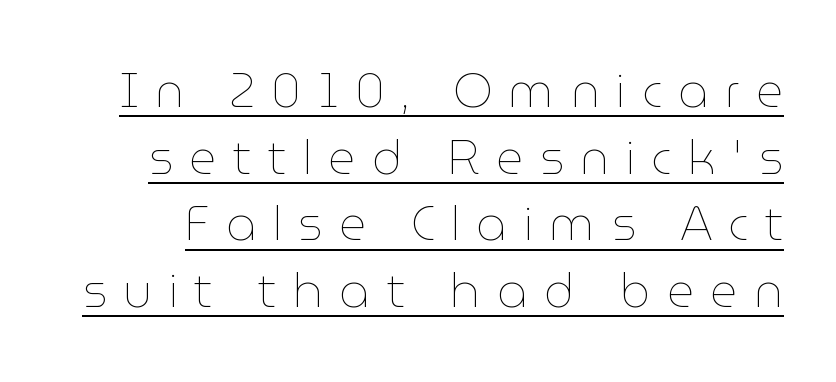
The passage shown is typed in a proportional face where columns would drift. The font is comparable to plain body text, perhaps lighter. Loose tracking; the words dissolve into strings of separated letters. A typesetter would call this leading conventional body-copy spacing.
